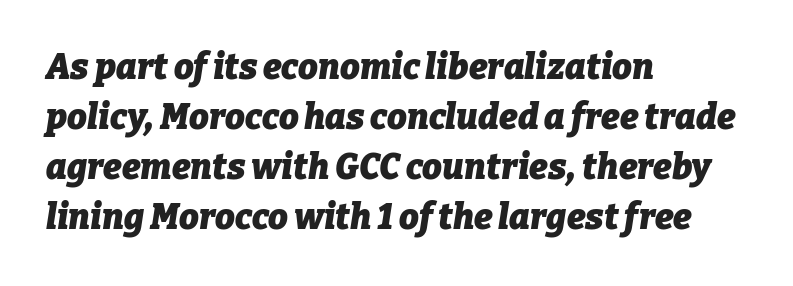
Q: Is the text bold? A: Yes.
Q: Is the text italic (slanted)? A: Yes, it leans right by about 9 degrees.
Q: Is the text underlined? A: No.
Q: How is the paragraph aligned? A: Left-aligned.
Q: Is the spacing between letters normal or unusually wide? A: Normal.
Q: Is the spacing between lines tight, normal or loose? A: Normal.
Q: Width (condensed, normal, or wide)? A: Normal.
Q: Stroke contrast? A: Low.
Q: x-height? A: Medium.
Q: Monospaced? A: No.
